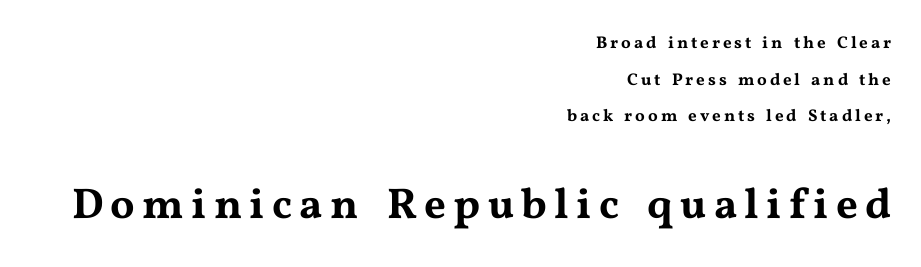
Q: Is the text italic (slanted)? A: No, it is upright.
Q: Is the typeface a serif or a sans-serif typeface? A: Serif.
Q: Is the text underlined? A: No.
Q: How is the paragraph aligned? A: Right-aligned.
Q: Is the spacing between lines tight, normal or loose? A: Loose.
Q: Which block of text is set in a larger size, the first (top) or the second (bottom)? A: The second (bottom) one.
Q: Width (condensed, normal, or wide)? A: Wide.
Q: Stroke contrast? A: Medium.
Q: x-height? A: Medium.
Q: Monospaced? A: No.
